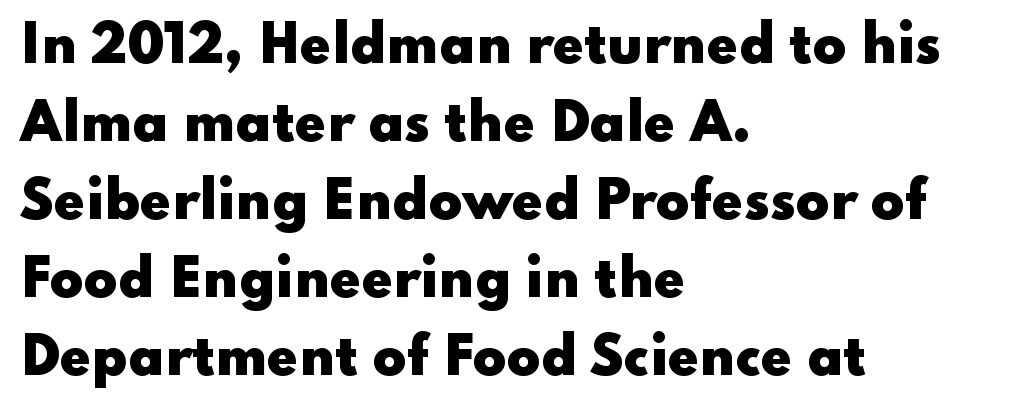
This rendering employs a face without finishing strokes, i.e., a sans-serif. Between one letter and the next there's only the usual sliver of space. Every stem runs plumb, perpendicular to the baseline. The compositor pushed each line to the left boundary. In terms of weight, the rendering is a true, heavy bold.
